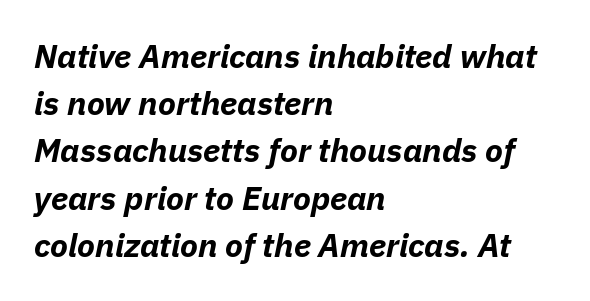
Q: Is the text bold? A: Yes.
Q: Is the text italic (slanted)? A: Yes, it leans right by about 11 degrees.
Q: Is the text underlined? A: No.
Q: How is the paragraph aligned? A: Left-aligned.
Q: Is the spacing between letters normal or unusually wide? A: Normal.
Q: Is the spacing between lines tight, normal or loose? A: Normal.
Q: Width (condensed, normal, or wide)? A: Normal.
Q: Stroke contrast? A: Low.
Q: x-height? A: Medium.
Q: Monospaced? A: No.
